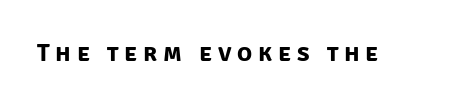
{"bold": "yes", "underline": "no", "letter_spacing": "wide", "letter_spacing_em": 0.23, "glyph_px": 25}
